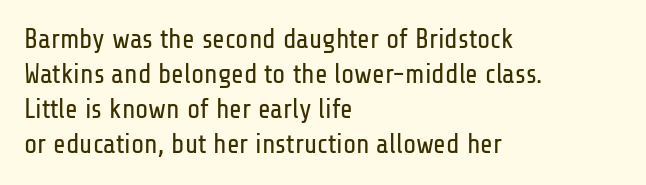
{"italic": "no", "bold": "no", "underline": "no", "align": "left", "line_spacing": "normal", "line_spacing_ratio": 1.3, "letter_spacing": "normal", "letter_spacing_em": 0.0, "glyph_px": 27}
